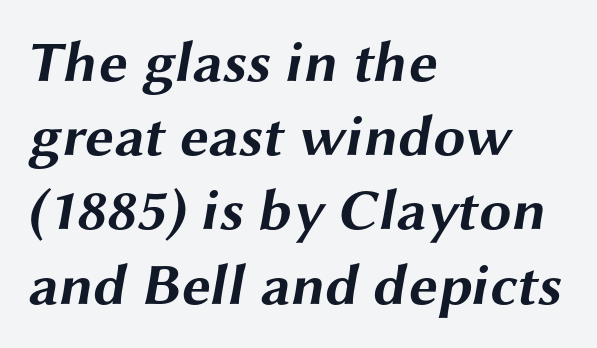
The image shows 58 px bold, wide sans-serif type; set left-aligned, normal line spacing (1.28x), normal letter spacing, not underlined; medium stroke contrast and a medium x-height.
